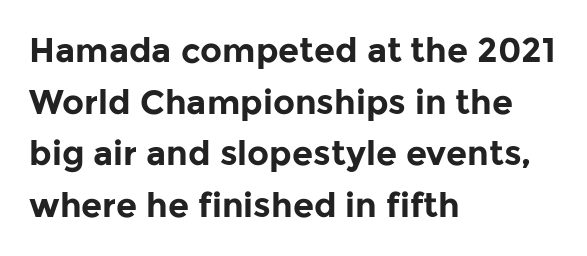
Q: Is the text bold? A: Yes.
Q: Is the text italic (slanted)? A: No, it is upright.
Q: Is the typeface a serif or a sans-serif typeface? A: Sans-serif.
Q: Is the text underlined? A: No.
Q: How is the paragraph aligned? A: Left-aligned.
Q: Is the spacing between letters normal or unusually wide? A: Normal.
Q: Is the spacing between lines tight, normal or loose? A: Normal.
Q: Width (condensed, normal, or wide)? A: Normal.
Q: Stroke contrast? A: Low.
Q: x-height? A: Medium.
Q: Monospaced? A: No.
